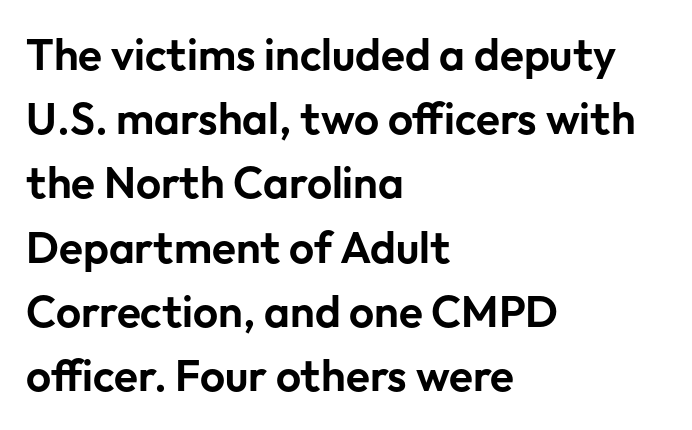
The image shows 44 px sans-serif type, upright; set left-aligned, normal line spacing (1.46x), normal letter spacing, not underlined; low stroke contrast and a medium x-height.
